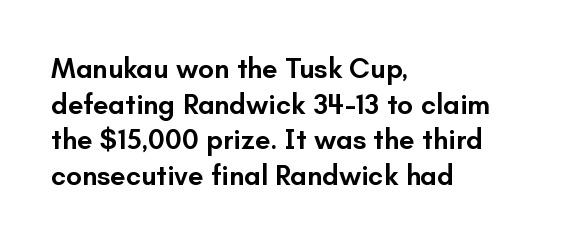
These lines are rendered in a variable-pitch font. Rows of type keep a routine distance in the vertical direction. Each line starts at the same left margin while the right side varies. Rule under the text: the space is simply empty. The face used here is a sans, in the tradition of grotesques and geometrics. Students, note that the glyphs here touch the page at normal intervals.
